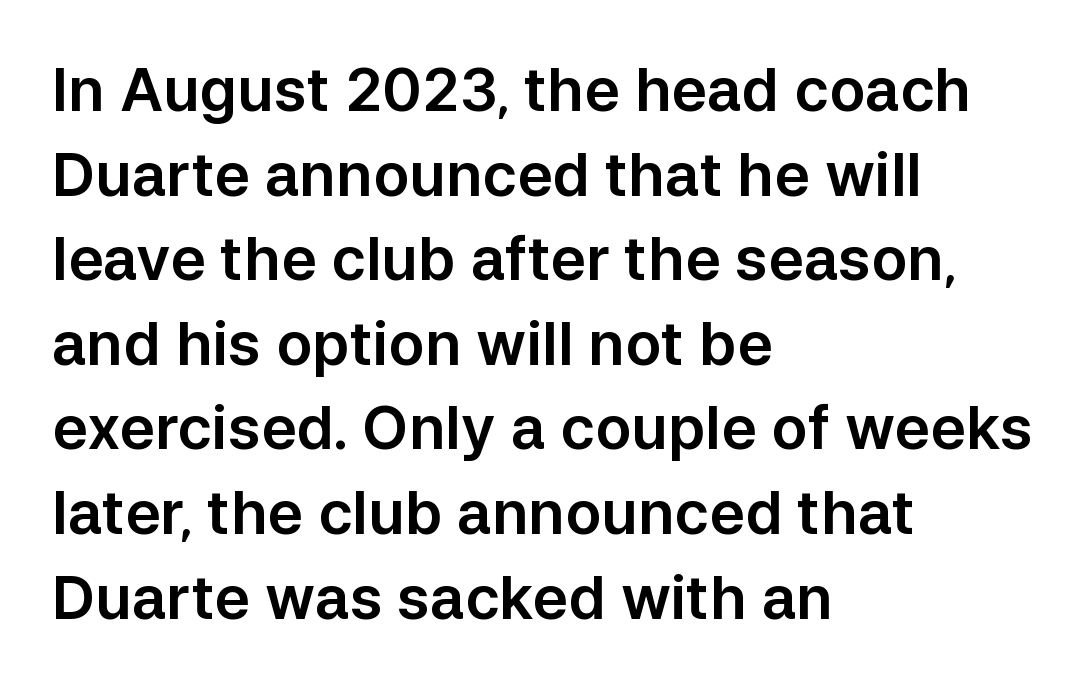
Q: Is the text italic (slanted)? A: No, it is upright.
Q: Is the typeface a serif or a sans-serif typeface? A: Sans-serif.
Q: Is the text underlined? A: No.
Q: How is the paragraph aligned? A: Left-aligned.
Q: Is the spacing between letters normal or unusually wide? A: Normal.
Q: Is the spacing between lines tight, normal or loose? A: Normal.
Q: Width (condensed, normal, or wide)? A: Normal.
Q: Stroke contrast? A: Low.
Q: x-height? A: Medium.
Q: Monospaced? A: No.
